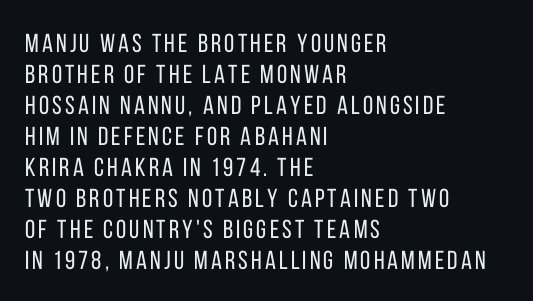
The image shows 26 px text type, upright; set left-aligned, line spacing 1.19x, not underlined.
